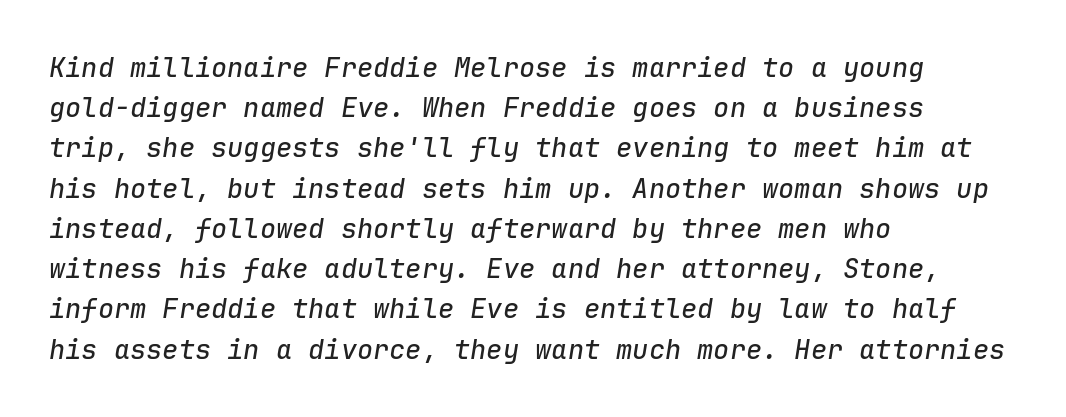
Q: Is the text italic (slanted)? A: Yes, it leans right by about 9 degrees.
Q: Is the text underlined? A: No.
Q: How is the paragraph aligned? A: Left-aligned.
Q: Is the spacing between letters normal or unusually wide? A: Normal.
Q: Is the spacing between lines tight, normal or loose? A: Normal.
